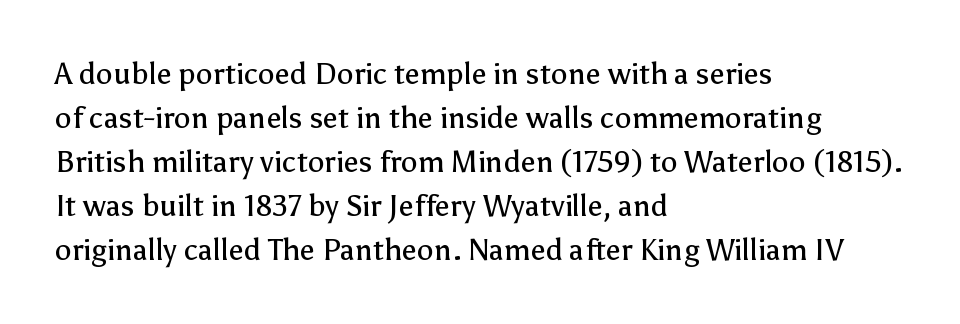
The image shows 30 px regular-weight sans-serif type, upright; set left-aligned, normal line spacing (1.47x), normal letter spacing, not underlined; low stroke contrast and a medium x-height.
